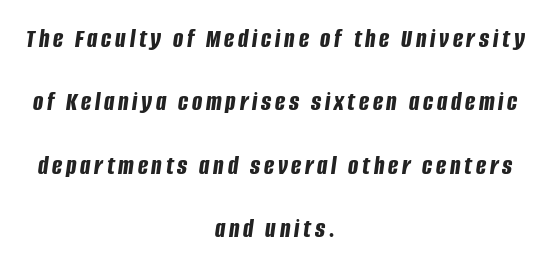
Q: Is the text bold? A: Yes.
Q: Is the text italic (slanted)? A: Yes, it leans right by about 8 degrees.
Q: Is the text underlined? A: No.
Q: How is the paragraph aligned? A: Centered.
Q: Is the spacing between lines tight, normal or loose? A: Loose.
